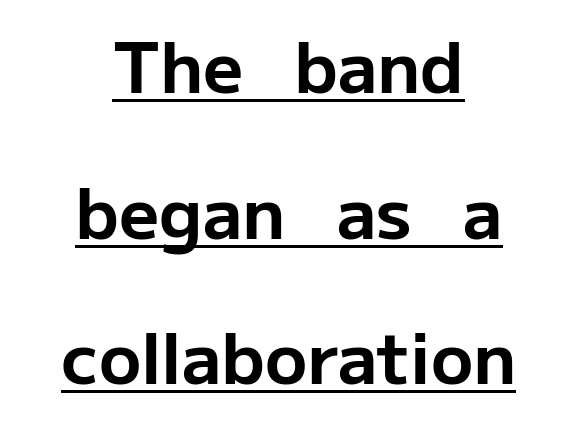
The image shows 70 px bold sans-serif type, upright; set centered, loose line spacing (2.08x), normal letter spacing, underlined; low stroke contrast and a medium x-height.
